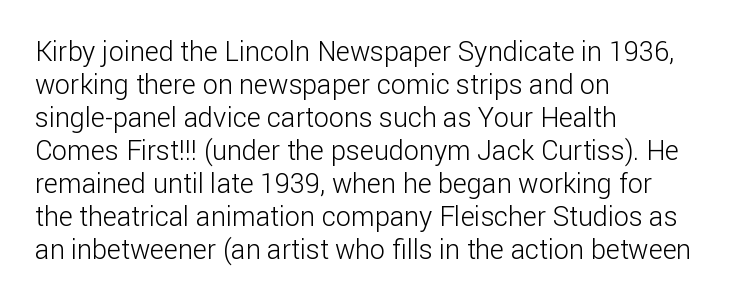
{"italic": "no", "bold": "no", "underline": "no", "align": "left", "line_spacing_ratio": 1.22, "letter_spacing": "normal", "letter_spacing_em": 0.0, "glyph_px": 27}
